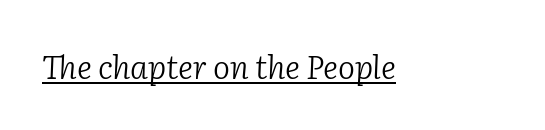
Q: Is the text bold? A: No.
Q: Is the text italic (slanted)? A: Yes, it leans right by about 2 degrees.
Q: Is the typeface a serif or a sans-serif typeface? A: Serif.
Q: Is the text underlined? A: Yes.
Q: Is the spacing between letters normal or unusually wide? A: Normal.
Q: Width (condensed, normal, or wide)? A: Normal.
Q: Stroke contrast? A: Low.
Q: x-height? A: Medium.
Q: Monospaced? A: No.
